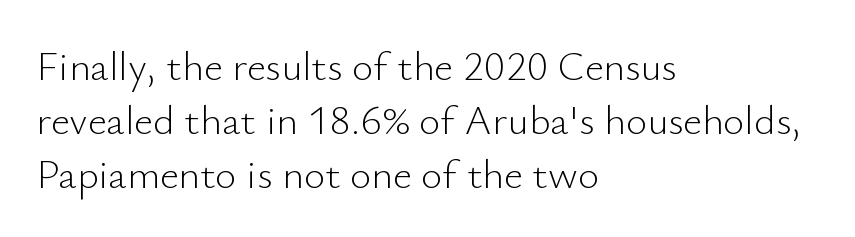
Q: Is the text bold? A: No.
Q: Is the text italic (slanted)? A: No, it is upright.
Q: Is the typeface a serif or a sans-serif typeface? A: Sans-serif.
Q: Is the text underlined? A: No.
Q: How is the paragraph aligned? A: Left-aligned.
Q: Is the spacing between letters normal or unusually wide? A: Normal.
Q: Is the spacing between lines tight, normal or loose? A: Normal.
Q: Width (condensed, normal, or wide)? A: Normal.
Q: Stroke contrast? A: Low.
Q: x-height? A: Small.
Q: Monospaced? A: No.
